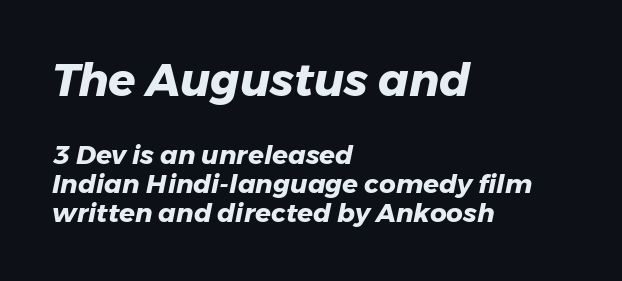
{"italic": "yes", "lean": "right", "slant_degrees": 11, "bold": "yes", "weight": "heavy", "width": "normal", "stroke_contrast": "low", "x_height": "medium", "monospaced": "no", "underline": "no", "align": "left", "line_spacing": "tight", "line_spacing_ratio": 1.11, "letter_spacing": "normal", "letter_spacing_em": 0.0, "larger_block": "first", "size_ratio": 1.73, "glyph_px": 45}
